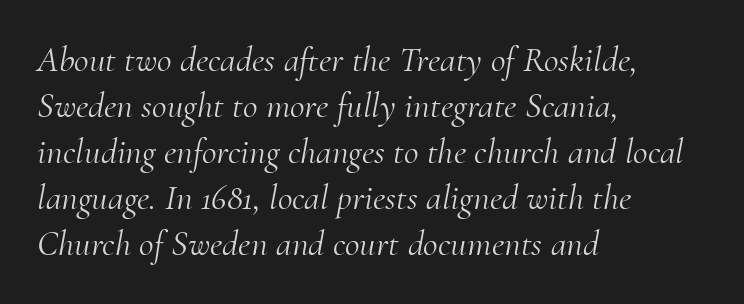
Reading down the block, your eye returns to a fixed left position each line. Nobody drew a line under any word here. Leading: standard. The letters carry serifs — small finishing strokes at the ends of their stems.
